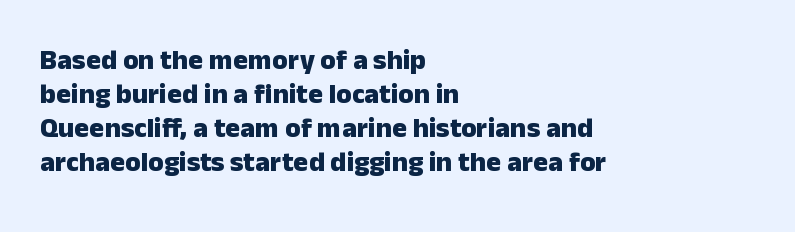
These lines are composed in type without serifs. You could not count columns in this text — the font is proportionally spaced. Pretty heavy lettering here — definitely bold. Teacher's note: observe the even left margin — that is flush-left alignment.
